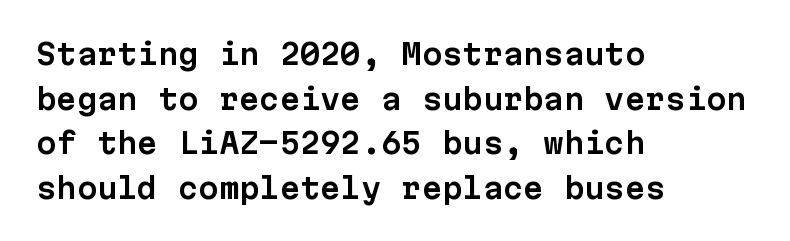
The image shows 29 px sans-serif type, upright, monospaced; set left-aligned, normal line spacing (1.54x), normal letter spacing, not underlined; low stroke contrast and a medium x-height.
